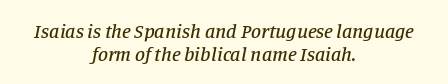
Q: Is the text italic (slanted)? A: Yes, it leans right by about 11 degrees.
Q: Is the text underlined? A: No.
Q: How is the paragraph aligned? A: Centered.
Q: Is the spacing between letters normal or unusually wide? A: Normal.
Q: Is the spacing between lines tight, normal or loose? A: Tight.
